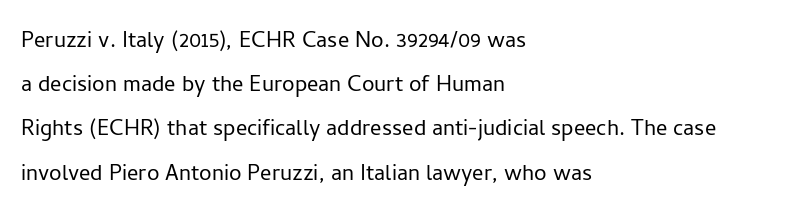
You can tell from the bare stems that sans-serif type was used. Ascenders rise straight up at ninety degrees. Underline: absent. Compared with typical body copy, the letter spacing here is the same. Vertical stems look standard width or narrower in stroke.
